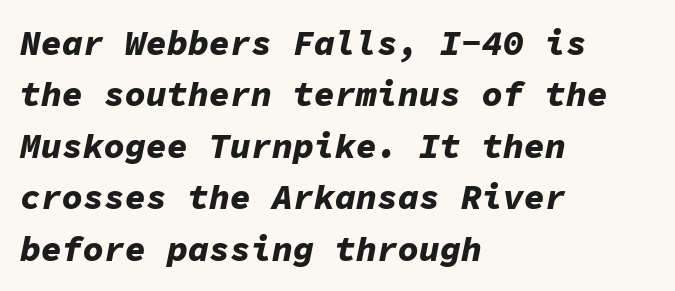
{"italic": "yes", "lean": "right", "slant_degrees": 11, "bold": "yes", "weight": "bold", "width": "normal", "stroke_contrast": "low", "x_height": "medium", "monospaced": "yes", "underline": "no", "align": "left", "line_spacing": "normal", "line_spacing_ratio": 1.47, "letter_spacing": "normal", "letter_spacing_em": 0.0, "glyph_px": 35}
